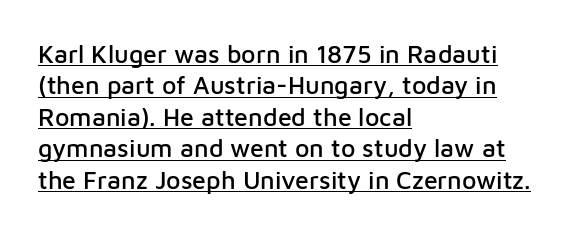
{"italic": "no", "underline": "yes", "align": "left", "line_spacing": "normal", "line_spacing_ratio": 1.26, "letter_spacing": "normal", "letter_spacing_em": 0.0, "glyph_px": 25}
